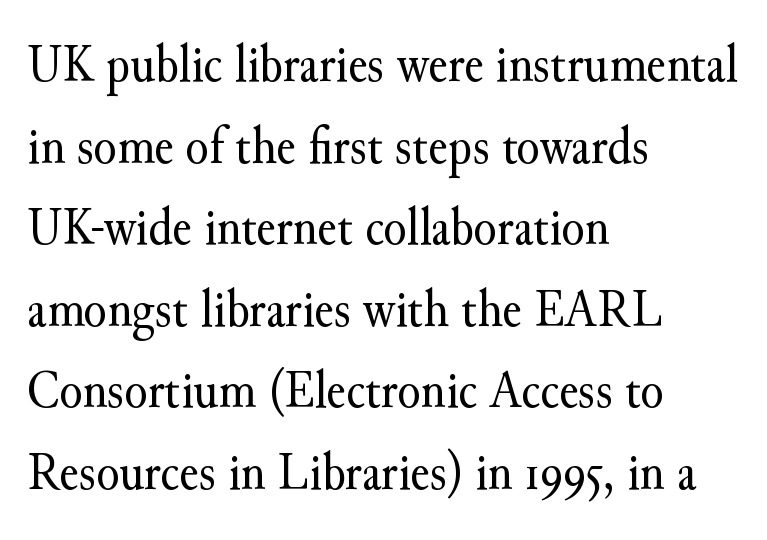
{"serif": "yes", "italic": "no", "bold": "no", "weight": "regular", "width": "normal", "stroke_contrast": "medium", "x_height": "small", "monospaced": "no", "underline": "no", "align": "left", "line_spacing": "normal", "line_spacing_ratio": 1.54, "letter_spacing": "normal", "letter_spacing_em": 0.0, "glyph_px": 53}
